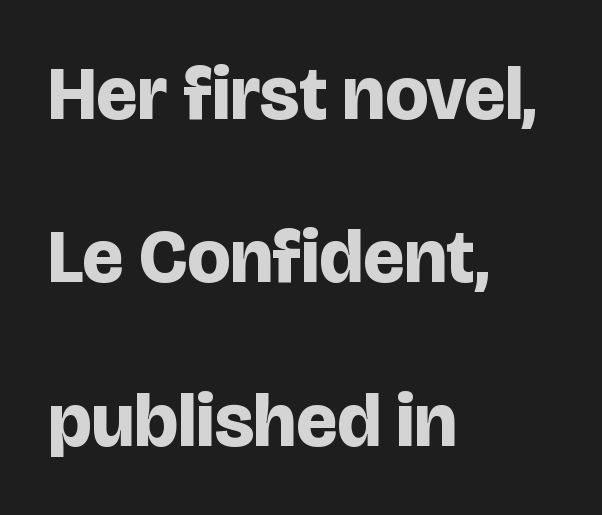
If you drew a line through each stem, it would be perfectly vertical. The specimen omits any rule beneath the text block's lines. Default kerning and tracking; the words read as compact shapes. The passage is arranged the way most books set body copy — flush left. Each letter keeps its own natural width here, so spacing adapts to shape. Line spacing here is loose.
